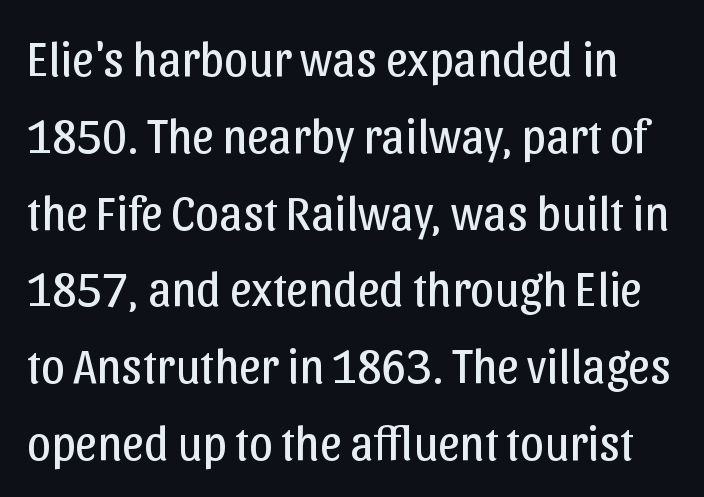
Each word holds together tightly as a unit, with standard inter-letter gaps. Designer's note — italics off, roman on. The leading is moderate, giving the passage an even texture. The designer went with a sans here, leaving each stem footless. Note the varied advance widths — an 'i' is clearly narrower than an 'm'.
